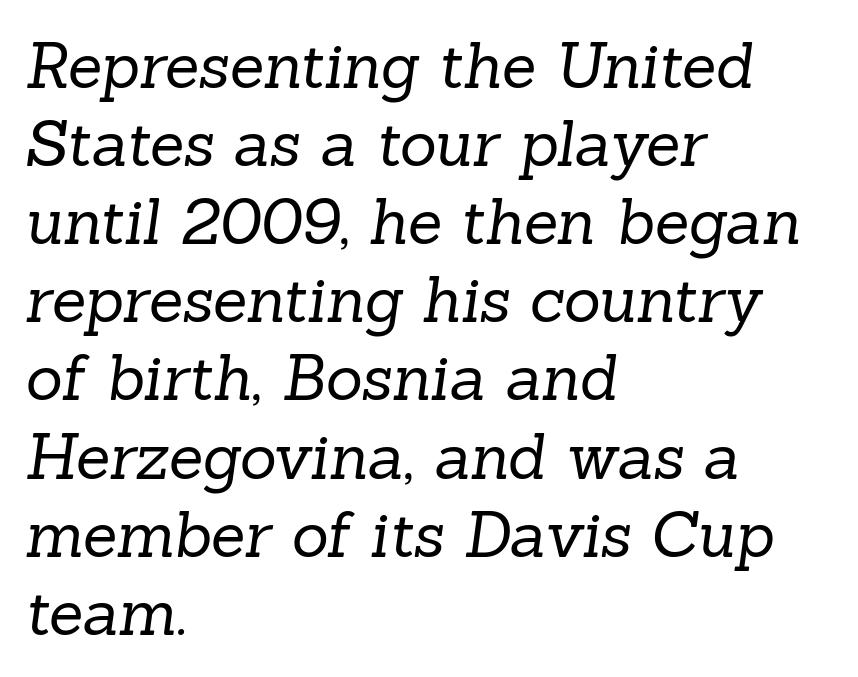
The image shows 63 px regular-weight serif type; set left-aligned, line spacing 1.24x, normal letter spacing, not underlined; low stroke contrast and a medium x-height.
